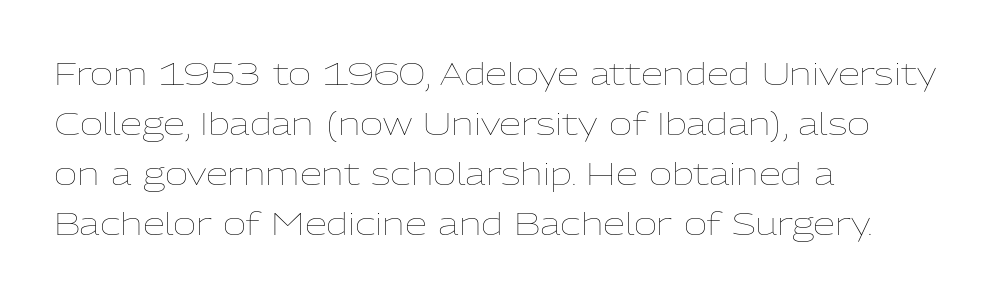
Q: Is the text bold? A: No.
Q: Is the text italic (slanted)? A: No, it is upright.
Q: Is the text underlined? A: No.
Q: How is the paragraph aligned? A: Left-aligned.
Q: Is the spacing between letters normal or unusually wide? A: Normal.
Q: Is the spacing between lines tight, normal or loose? A: Normal.
Q: Width (condensed, normal, or wide)? A: Normal.
Q: Stroke contrast? A: Low.
Q: x-height? A: Medium.
Q: Monospaced? A: No.
